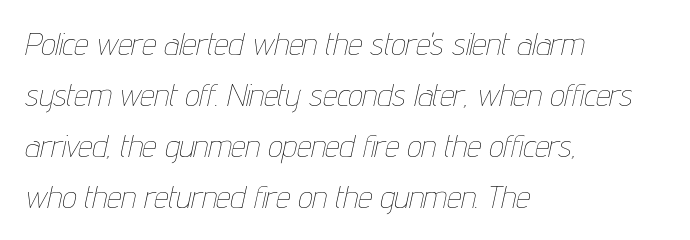
Q: Is the text bold? A: No.
Q: Is the text italic (slanted)? A: Yes, it leans right by about 12 degrees.
Q: Is the text underlined? A: No.
Q: How is the paragraph aligned? A: Left-aligned.
Q: Is the spacing between letters normal or unusually wide? A: Normal.
Q: Is the spacing between lines tight, normal or loose? A: Normal.
Q: Width (condensed, normal, or wide)? A: Condensed.
Q: Stroke contrast? A: Low.
Q: x-height? A: Medium.
Q: Monospaced? A: No.
